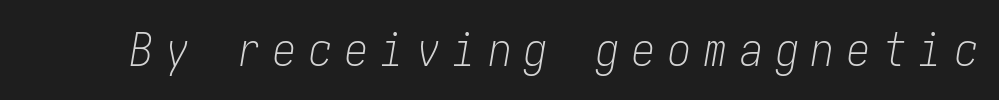
Letters have the restrained weight of plain body copy at most. Posture: slanted. Underline: absent. Tracking value appears strongly positive — letters spread wide.
